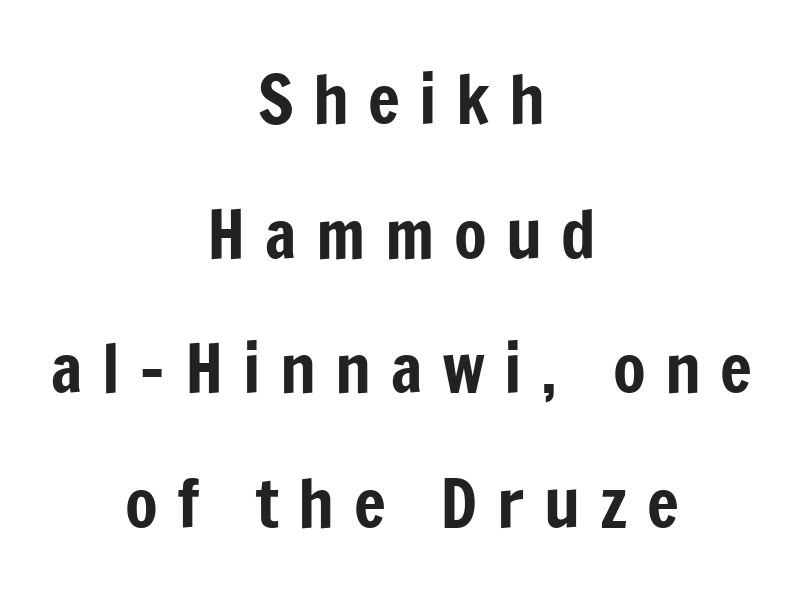
The image shows 67 px condensed sans-serif type, upright; set centered, loose line spacing (2.01x), unusually wide letter spacing (+0.29 em), not underlined; low stroke contrast and a medium x-height.
